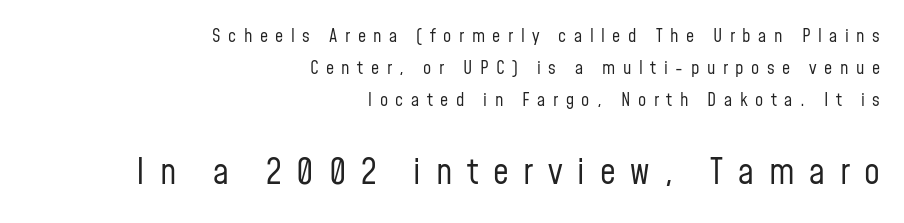
The glyphs are unaccompanied by any horizontal stroke below them. The lettering stays uniformly vertical, giving the passage a roman look. Is this a heavy cut? Hardly; it is regular or lighter. Is the block centered? No — it sits flush against the right margin. Think of a printed novel: that variable character pitch is what you see here.
